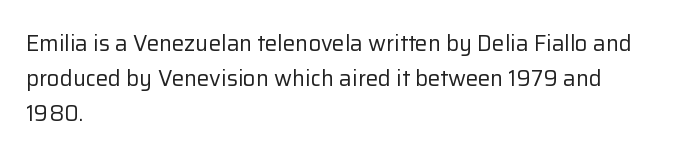
All the whitespace from short lines collects on the right. No extra tracking has been applied to these lines. Characters remain perfectly vertical along every line. The space beneath each line is pristine and unruled. Vertical stems look standard width or narrower in stroke.
